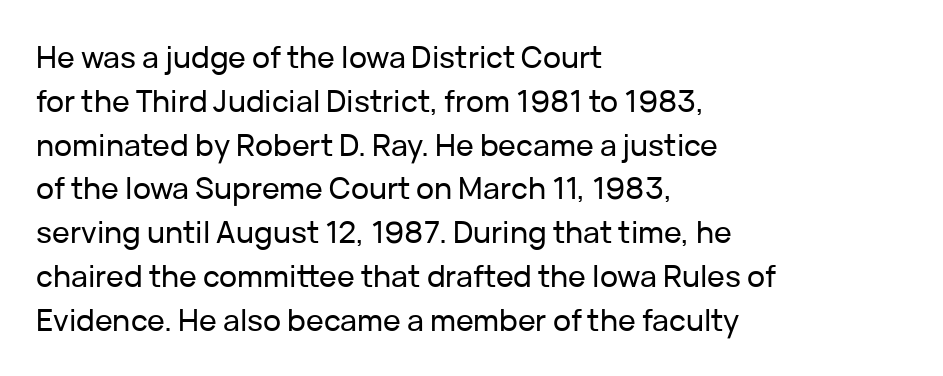
{"serif": "no", "italic": "no", "width": "normal", "stroke_contrast": "low", "x_height": "medium", "monospaced": "no", "underline": "no", "align": "left", "line_spacing": "normal", "line_spacing_ratio": 1.46, "letter_spacing": "normal", "letter_spacing_em": 0.0, "glyph_px": 30}
